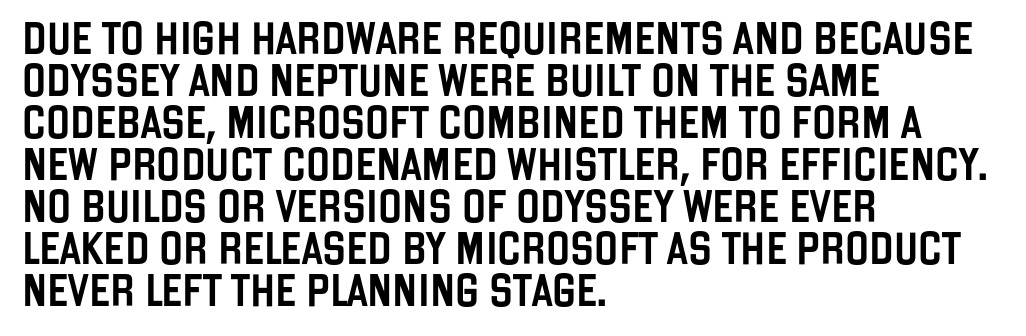
{"serif": "no", "italic": "no", "width": "condensed", "stroke_contrast": "low", "x_height": "large", "monospaced": "no", "underline": "no", "align": "left", "line_spacing": "normal", "line_spacing_ratio": 1.31, "letter_spacing": "normal", "letter_spacing_em": 0.0, "glyph_px": 32}
